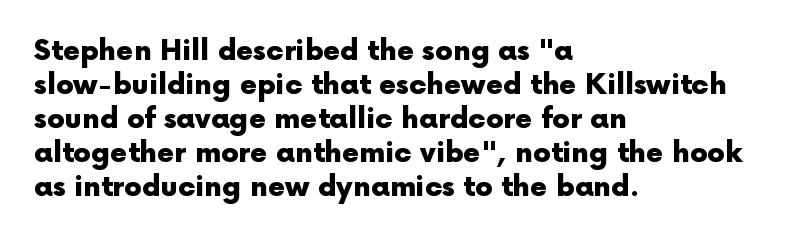
{"serif": "no", "italic": "no", "bold": "yes", "weight": "heavy", "width": "normal", "x_height": "medium", "monospaced": "no", "underline": "no", "align": "left", "line_spacing_ratio": 1.21, "letter_spacing": "normal", "letter_spacing_em": 0.0, "glyph_px": 28}
